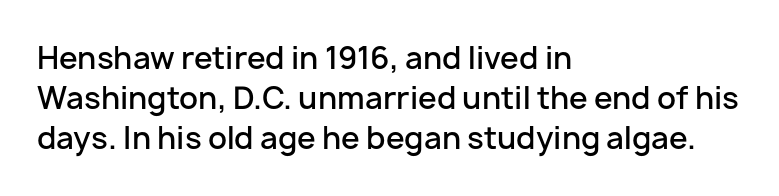
The image shows 30 px semibold sans-serif type, upright; set left-aligned, normal line spacing (1.33x), normal letter spacing, not underlined; low stroke contrast and a medium x-height.
